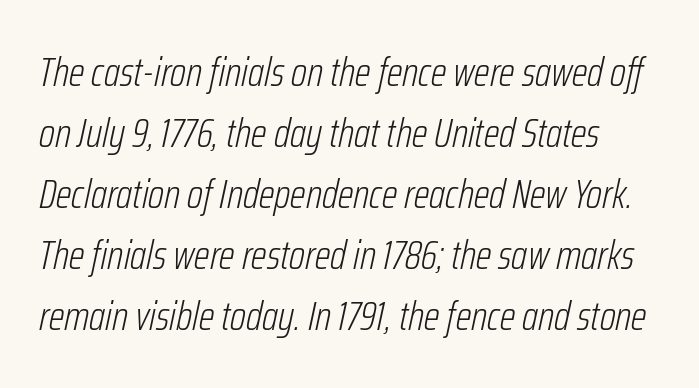
Each row of text sits above clean, open space. Each word holds together tightly as a unit, with standard inter-letter gaps. Italic? Definitely — the glyphs are oblique. The passage shown is typed in a proportional face where columns would drift. Stem width sits at or under what a default text font uses.
